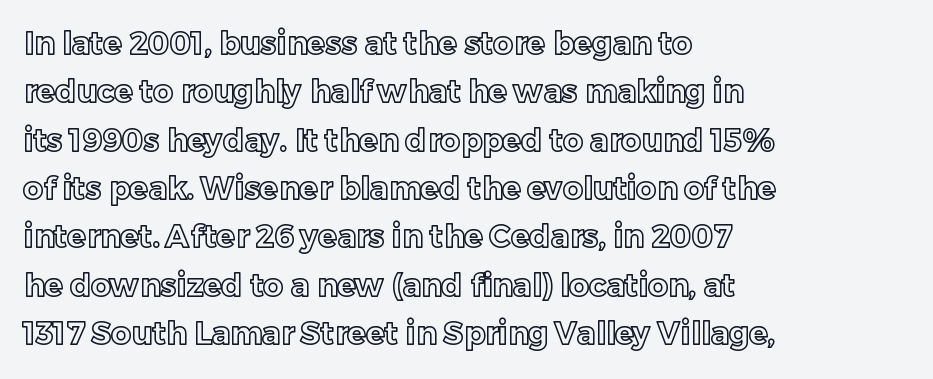
Each word holds together tightly as a unit, with standard inter-letter gaps. Here the designer chose a conventional face with non-uniform glyph widths. Posture: straight, roman, zero tilt. Underline: absent. A student would call this left alignment; a typographer would say flush left, rag right.
